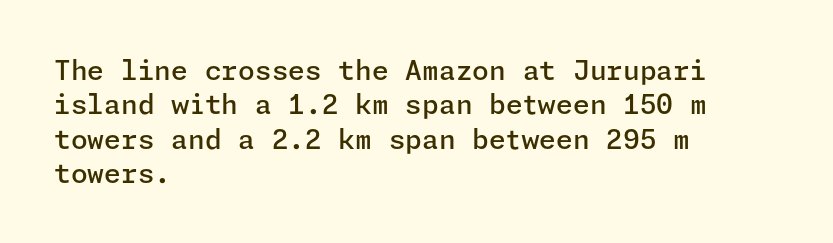
{"italic": "no", "bold": "semi", "underline": "no", "align": "left", "line_spacing": "normal", "line_spacing_ratio": 1.27, "letter_spacing": "normal", "letter_spacing_em": 0.0, "glyph_px": 27}
